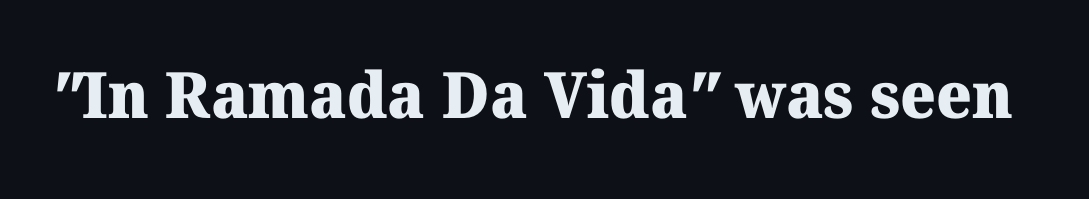
Q: Is the text bold? A: Yes.
Q: Is the typeface a serif or a sans-serif typeface? A: Serif.
Q: Is the text underlined? A: No.
Q: Is the spacing between letters normal or unusually wide? A: Normal.
Q: Width (condensed, normal, or wide)? A: Normal.
Q: Stroke contrast? A: Medium.
Q: x-height? A: Medium.
Q: Monospaced? A: No.
